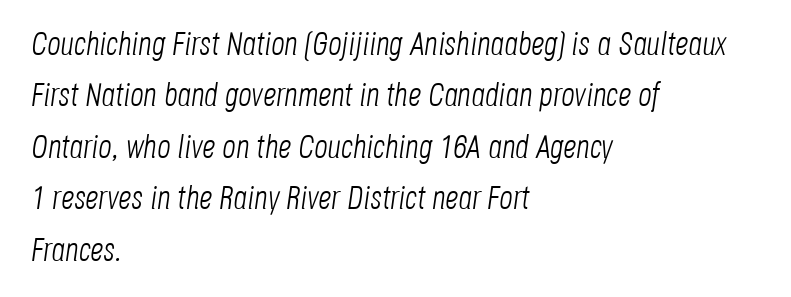
Is the type heavy? It reads as light-to-regular instead. A classic flush-left, rag-right setting is used for this passage. A typesetter would mark this as italic. Does extra space separate the letters? No, they use regular spacing. The string is rendered with underlining switched off.
